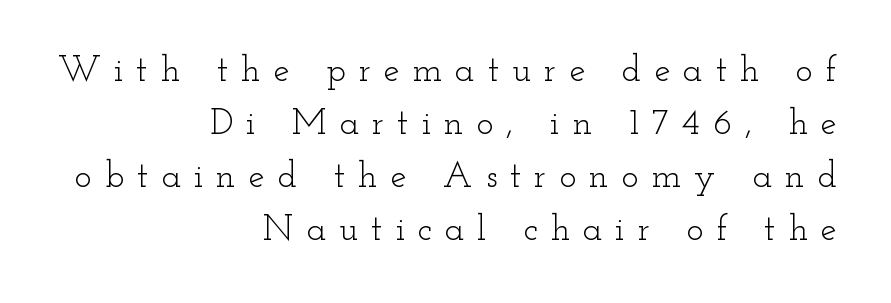
{"serif": "yes", "italic": "no", "bold": "no", "weight": "light", "width": "wide", "stroke_contrast": "low", "x_height": "small", "monospaced": "no", "underline": "no", "align": "right", "line_spacing": "normal", "line_spacing_ratio": 1.47, "letter_spacing": "wide", "letter_spacing_em": 0.36, "glyph_px": 36}
